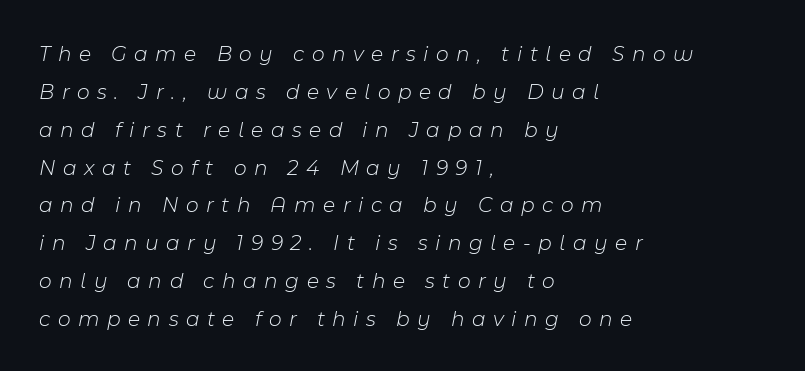
{"italic": "yes", "lean": "right", "slant_degrees": 11, "bold": "no", "underline": "no", "align": "left", "line_spacing_ratio": 1.72, "letter_spacing": "wide", "letter_spacing_em": 0.34, "glyph_px": 22}
